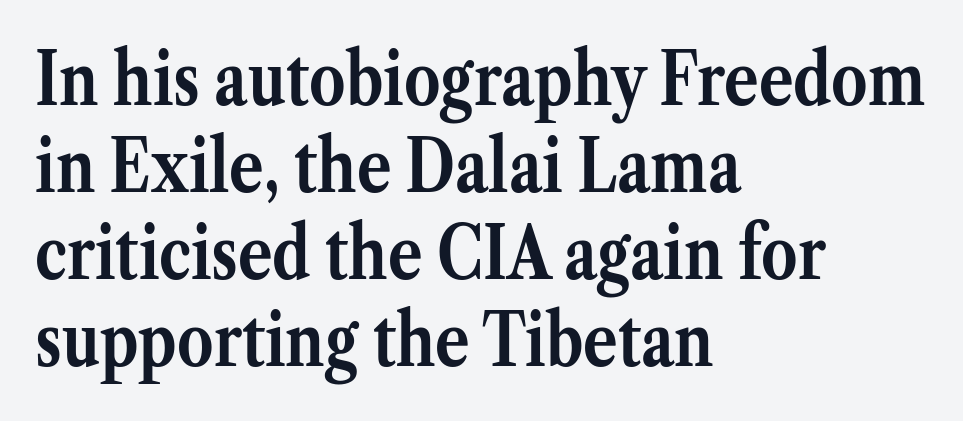
Regarding serifs, this sample has them. Here the glyphs are tracked normally, forming tight word shapes. The passage shown is not underscored anywhere. The rendering uses natural spacing where letterforms have individual widths. The glyphs have the mass of a bold cut.
